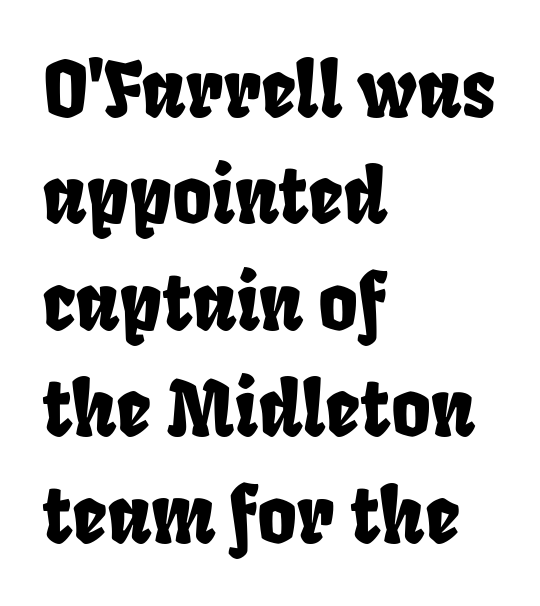
{"serif": "no", "width": "condensed", "stroke_contrast": "low", "x_height": "large", "monospaced": "no", "underline": "no", "align": "left", "line_spacing": "normal", "line_spacing_ratio": 1.4, "letter_spacing": "normal", "letter_spacing_em": 0.0, "glyph_px": 76}
